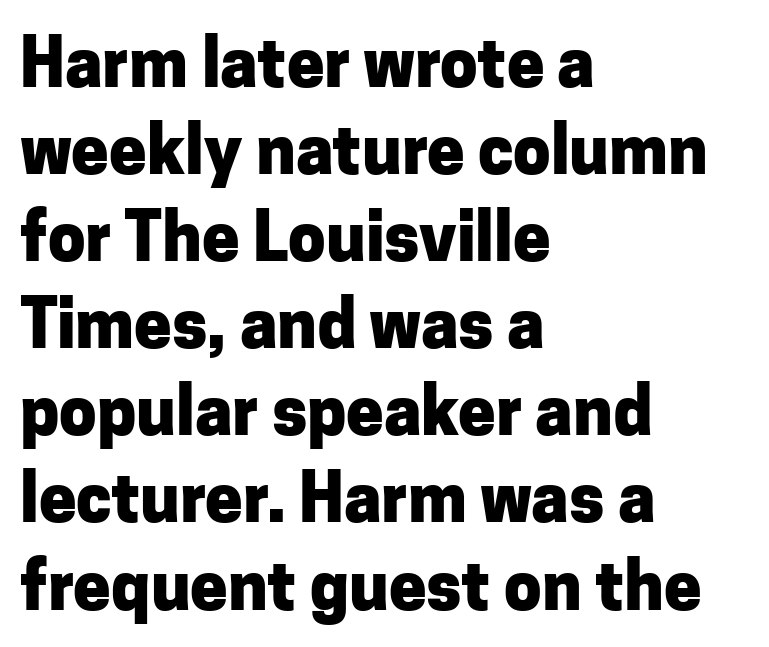
{"serif": "no", "italic": "no", "bold": "yes", "weight": "heavy", "width": "normal", "stroke_contrast": "low", "x_height": "medium", "monospaced": "no", "underline": "no", "align": "left", "line_spacing": "normal", "line_spacing_ratio": 1.3, "letter_spacing": "normal", "letter_spacing_em": 0.0, "glyph_px": 67}
